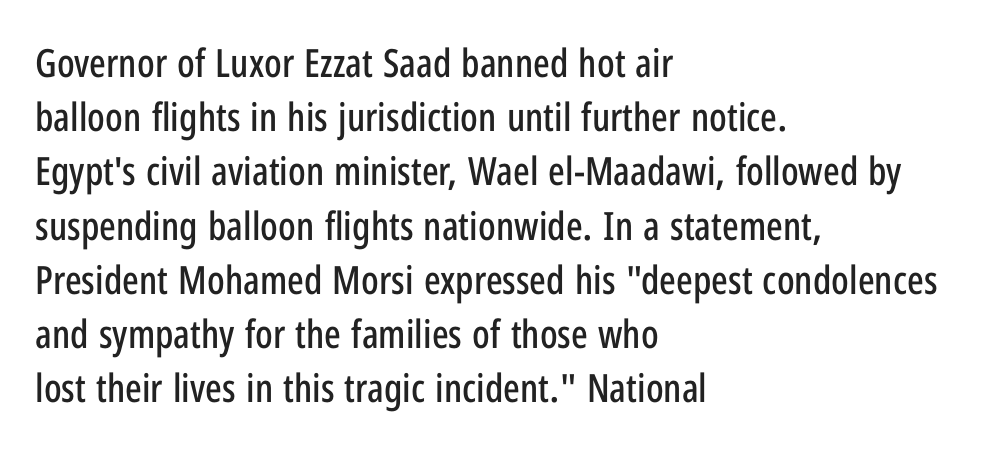
The image shows 39 px condensed sans-serif type, upright; set left-aligned, normal line spacing (1.39x), normal letter spacing, not underlined; low stroke contrast and a medium x-height.
